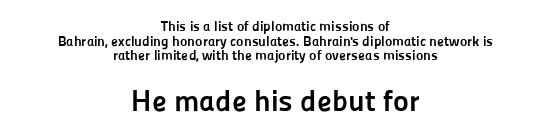
Each letter's strokes conclude bluntly, with no projecting serifs. A student would notice the bottom passage is typeset larger than what precedes it. You could barely slide anything between these rows. Posture: vertical. Underline: absent.
